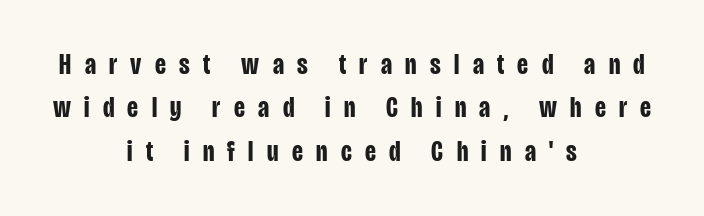
{"serif": "no", "italic": "no", "bold": "yes", "weight": "bold", "width": "condensed", "stroke_contrast": "low", "x_height": "large", "monospaced": "no", "underline": "no", "align": "center", "line_spacing": "normal", "line_spacing_ratio": 1.5, "letter_spacing": "wide", "letter_spacing_em": 0.46, "glyph_px": 29}
